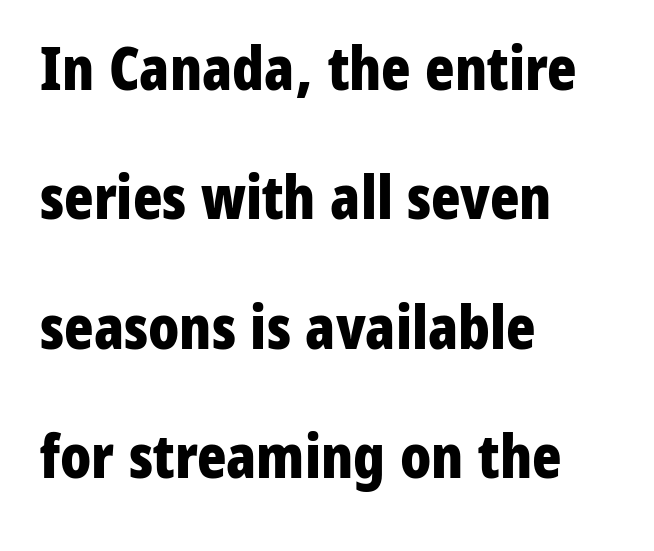
Q: Is the text bold? A: Yes.
Q: Is the text italic (slanted)? A: No, it is upright.
Q: Is the typeface a serif or a sans-serif typeface? A: Sans-serif.
Q: Is the text underlined? A: No.
Q: How is the paragraph aligned? A: Left-aligned.
Q: Is the spacing between letters normal or unusually wide? A: Normal.
Q: Is the spacing between lines tight, normal or loose? A: Loose.
Q: Width (condensed, normal, or wide)? A: Condensed.
Q: Stroke contrast? A: Low.
Q: x-height? A: Medium.
Q: Monospaced? A: No.
